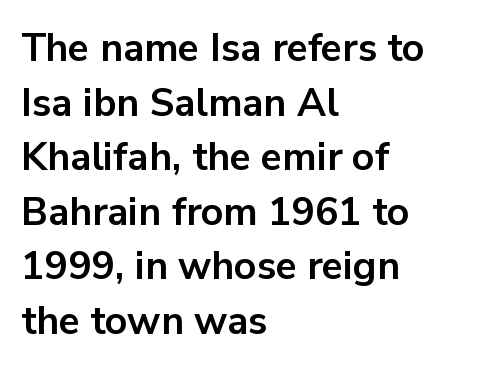
Q: Is the text bold? A: Yes.
Q: Is the text italic (slanted)? A: No, it is upright.
Q: Is the typeface a serif or a sans-serif typeface? A: Sans-serif.
Q: Is the text underlined? A: No.
Q: How is the paragraph aligned? A: Left-aligned.
Q: Is the spacing between letters normal or unusually wide? A: Normal.
Q: Is the spacing between lines tight, normal or loose? A: Normal.
Q: Width (condensed, normal, or wide)? A: Normal.
Q: Stroke contrast? A: Low.
Q: x-height? A: Medium.
Q: Monospaced? A: No.
